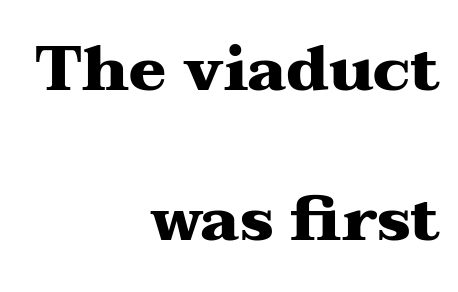
The image shows 62 px heavy, wide serif type, upright; set right-aligned, loose line spacing (2.42x), normal letter spacing, not underlined; medium stroke contrast and a medium x-height.
